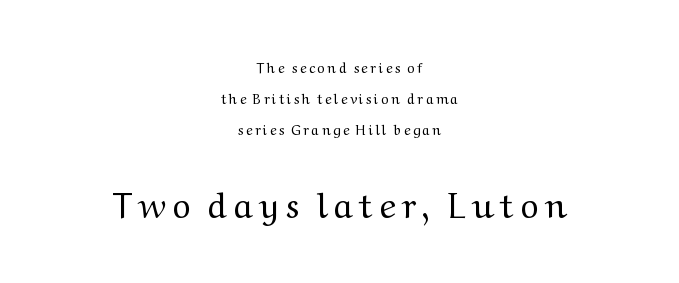
Check the space under the baseline: it is left empty. Little horizontal feet cap the strokes, marking this as serif type. Is there any slant? The stems are plumb. Which chunk is bigger? The second one — the bottom block dwarfs the top. The rendering uses a large line-height, opening up the rows.
